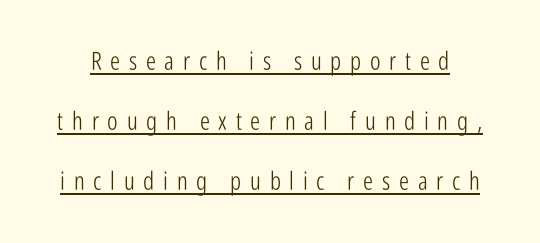
The image shows 25 px text type, upright; set loose line spacing (2.4x), unusually wide letter spacing (+0.35 em), underlined.
